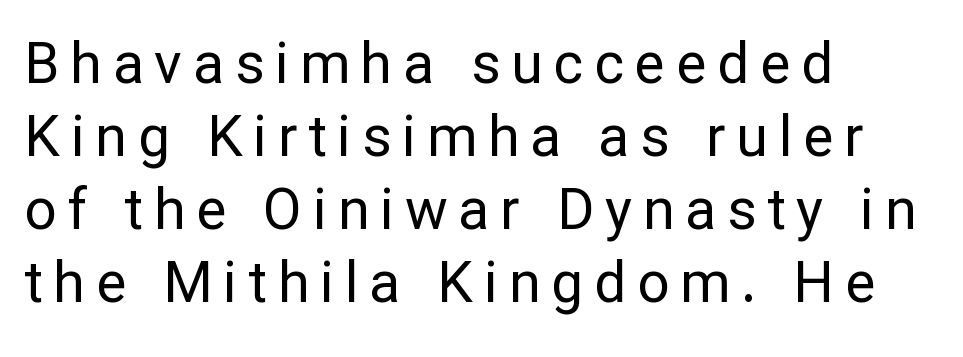
The image shows 57 px regular-weight sans-serif type, upright; set left-aligned, normal line spacing (1.28x), not underlined; low stroke contrast and a medium x-height.
